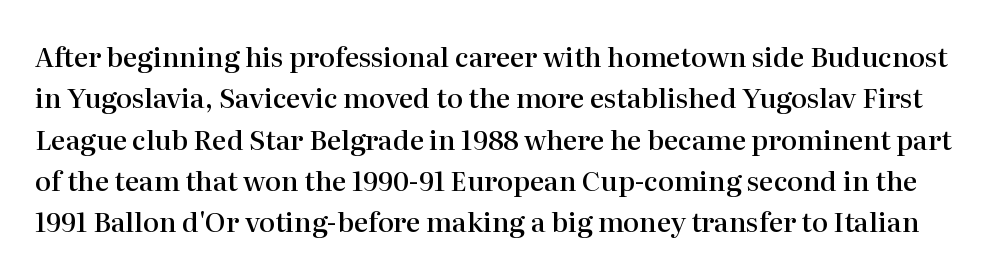
{"italic": "no", "bold": "semi", "underline": "no", "line_spacing": "normal", "line_spacing_ratio": 1.53, "letter_spacing": "normal", "letter_spacing_em": 0.0, "glyph_px": 27}
